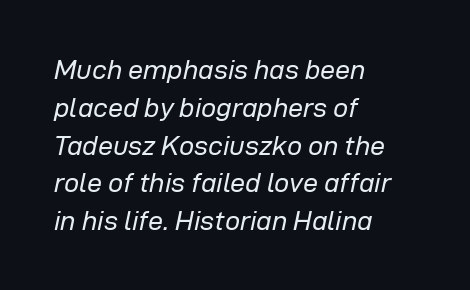
Q: Is the text bold? A: No.
Q: Is the text italic (slanted)? A: Yes, it leans right by about 12 degrees.
Q: Is the text underlined? A: No.
Q: How is the paragraph aligned? A: Left-aligned.
Q: Is the spacing between letters normal or unusually wide? A: Normal.
Q: Is the spacing between lines tight, normal or loose? A: Normal.
